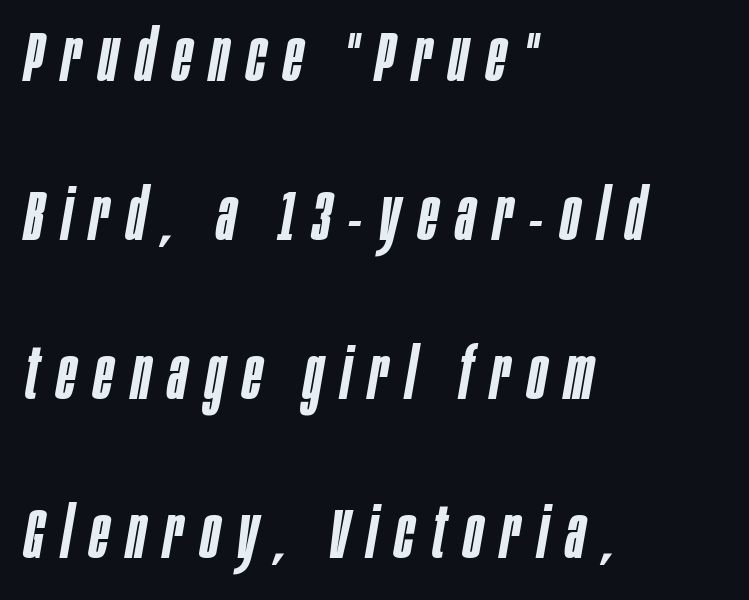
{"italic": "yes", "lean": "right", "slant_degrees": 10, "bold": "semi", "weight": "semibold", "width": "condensed", "stroke_contrast": "low", "x_height": "large", "monospaced": "no", "underline": "no", "align": "left", "line_spacing": "loose", "line_spacing_ratio": 2.27, "letter_spacing": "wide", "letter_spacing_em": 0.26, "glyph_px": 70}
